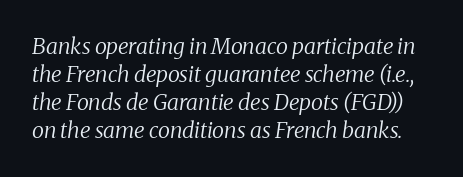
Q: Is the text bold? A: No.
Q: Is the text italic (slanted)? A: Yes, it leans right by about 8 degrees.
Q: Is the text underlined? A: No.
Q: Is the spacing between letters normal or unusually wide? A: Normal.
Q: Is the spacing between lines tight, normal or loose? A: Normal.
